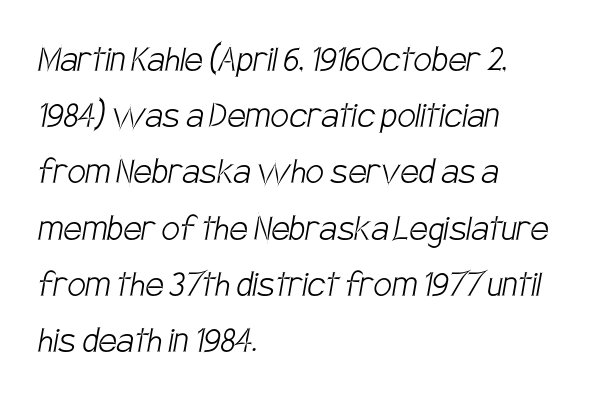
The image shows 41 px light, condensed sans-serif type; set left-aligned, normal line spacing (1.37x), normal letter spacing, not underlined; low stroke contrast and a large x-height.
